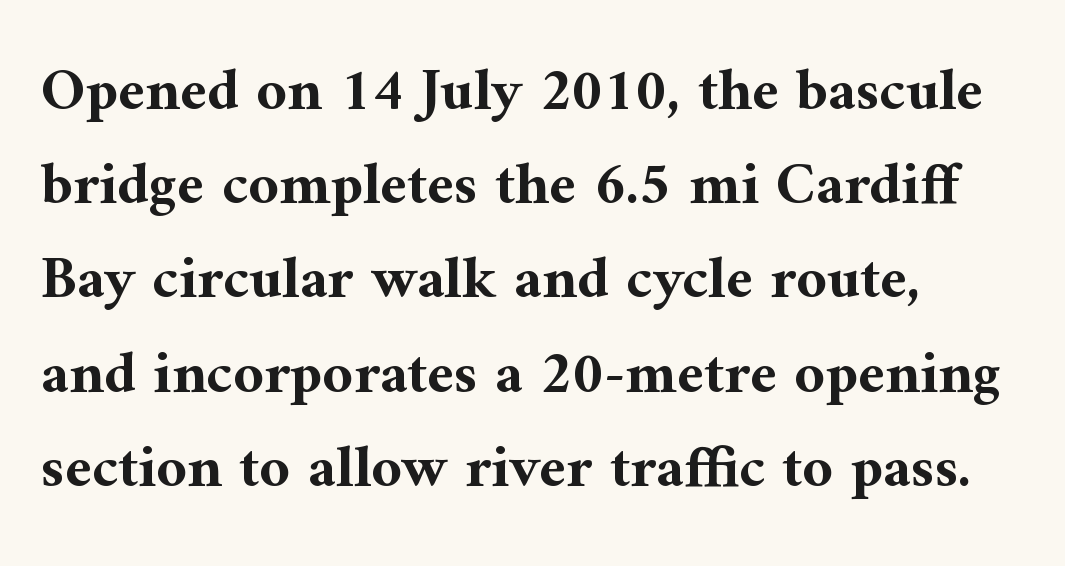
The image shows 60 px bold serif type, upright; set left-aligned, normal line spacing (1.57x), normal letter spacing, not underlined; medium stroke contrast and a medium x-height.
